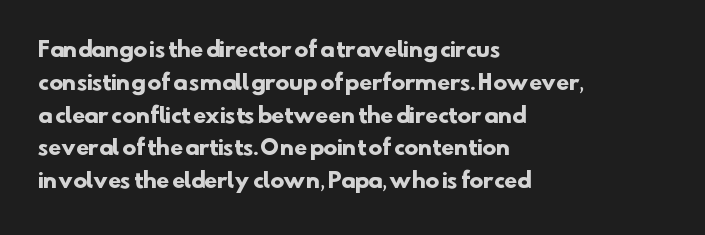
The image shows 21 px bold type; set left-aligned, normal line spacing (1.56x), normal letter spacing, not underlined.
